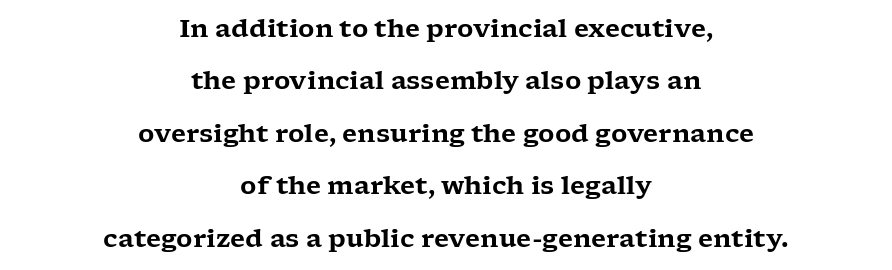
Loosely led — the rows are spread out. What stands out about the letter spacing? Nothing — it is the standard amount. Every row of glyphs is offset so its center matches the block's center. Italic? Not at all — the glyphs are vertical. Beneath every word, the page is bare.
